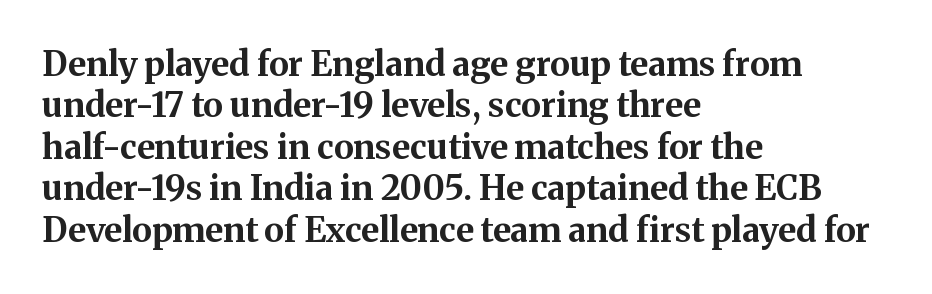
Unlike a clean sans, this face finishes its strokes with serifs. The letterforms sit shoulder to shoulder at normal distance. The letters stand upright; this is a roman face. Heavy, bold letterforms.
